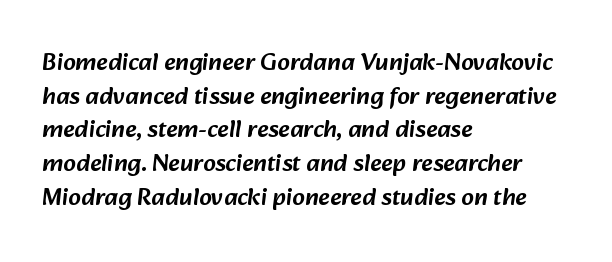
Tracking here is standard; glyphs follow each other at the usual distance. The foot of each line stays bare and open. Leading matches the norm, producing a regular column. The rag falls on the right side of this text block.
